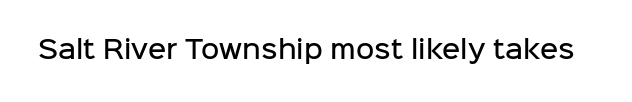
Q: Is the text bold? A: Semi-bold.
Q: Is the text italic (slanted)? A: No, it is upright.
Q: Is the text underlined? A: No.
Q: Is the spacing between letters normal or unusually wide? A: Normal.
